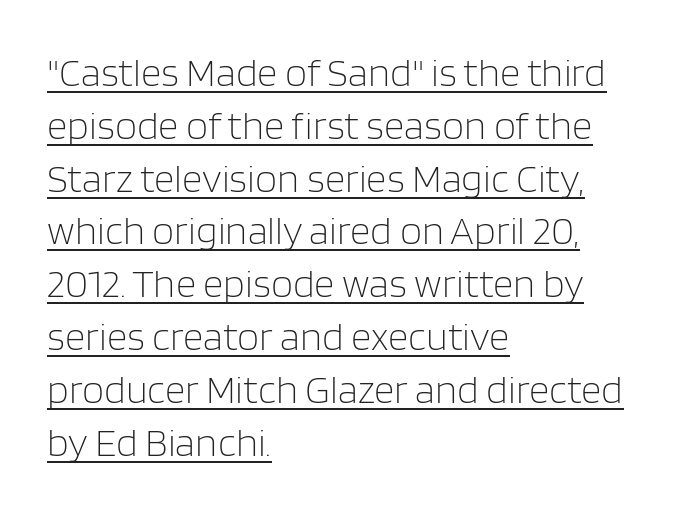
{"serif": "no", "italic": "no", "bold": "no", "weight": "light", "width": "normal", "stroke_contrast": "low", "x_height": "large", "monospaced": "no", "underline": "yes", "align": "left", "line_spacing": "normal", "line_spacing_ratio": 1.32, "letter_spacing": "normal", "letter_spacing_em": 0.0, "glyph_px": 40}
